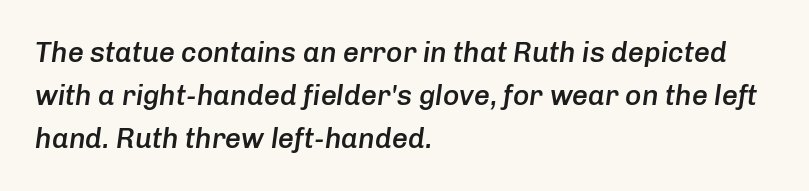
The image shows 28 px semibold type, italic (leaning right); set left-aligned, normal line spacing (1.54x), normal letter spacing, not underlined; low stroke contrast and a medium x-height.
